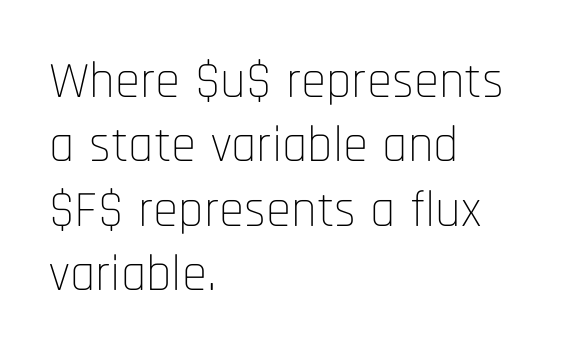
Regarding serifs, this sample does without them. The passage shown is typed in a proportional face where columns would drift. A bare baseline throughout the passage. A classic flush-left, rag-right setting is used for this passage. When letters stand straight like this, we call the style roman or upright. The typesetting does not lean heavy: it is not bold.
